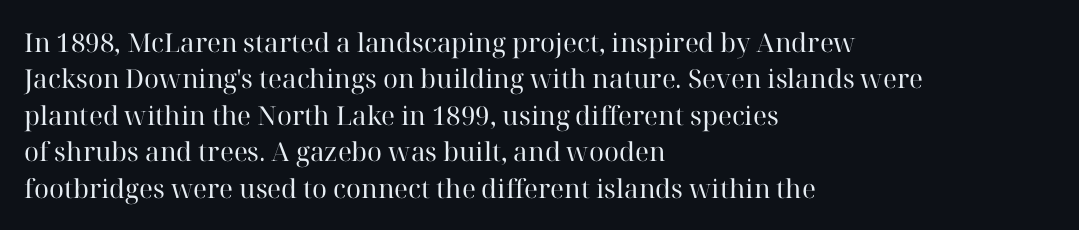
Short and long lines alike share a common starting point at left. The typeface has the unassuming heft of standard copy or less. Is the letter spacing exaggerated? No — it looks like the ordinary default. Has an underline been added? It has not. Posture: vertical.
